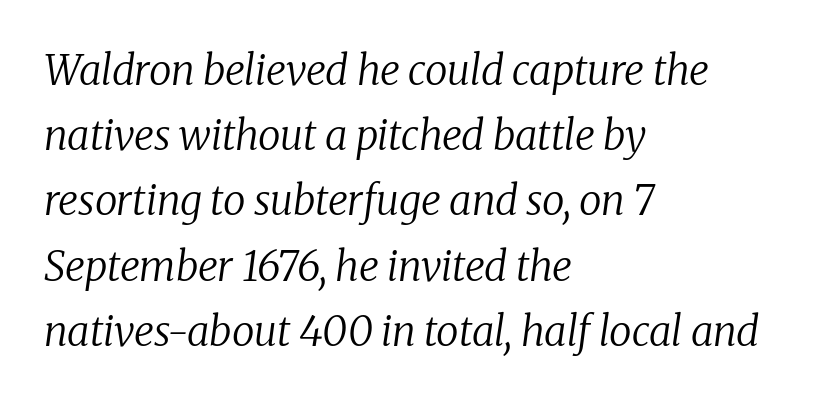
Q: Is the text bold? A: No.
Q: Is the text italic (slanted)? A: Yes, it leans right by about 8 degrees.
Q: Is the typeface a serif or a sans-serif typeface? A: Serif.
Q: Is the text underlined? A: No.
Q: How is the paragraph aligned? A: Left-aligned.
Q: Is the spacing between letters normal or unusually wide? A: Normal.
Q: Is the spacing between lines tight, normal or loose? A: Normal.
Q: Width (condensed, normal, or wide)? A: Normal.
Q: Stroke contrast? A: Low.
Q: x-height? A: Medium.
Q: Monospaced? A: No.
